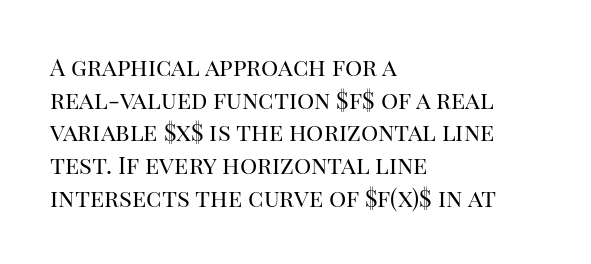
Plain, unruled lines of type. Ordinary non-slanted type is in use. Does extra space separate the letters? No, they use regular spacing. This is not heavy type; no bold has been used. These lines sit exactly where default settings would place them. Reading down the block, your eye returns to a fixed left position each line.
